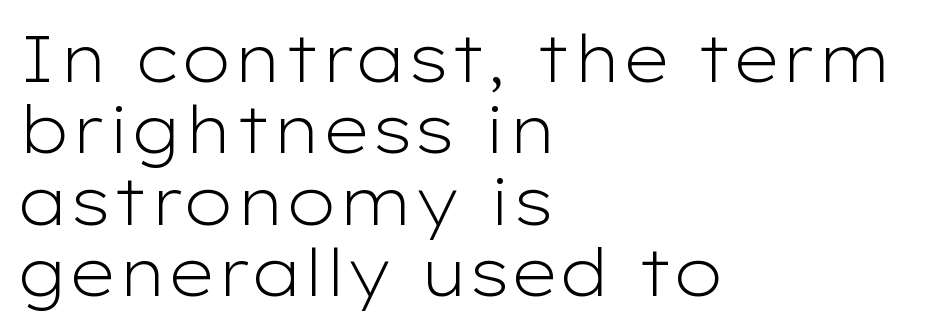
A typesetter would mark this as roman, not italic. Grotesque or geometric, the face here clearly has no serifs. You could not count columns in this text — the font is proportionally spaced. Line spacing here is tight.
